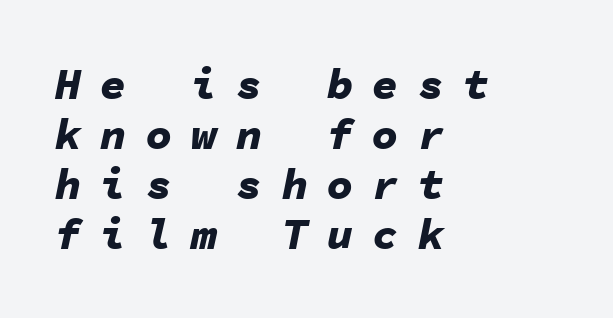
{"italic": "yes", "lean": "right", "slant_degrees": 11, "bold": "yes", "weight": "bold", "width": "normal", "stroke_contrast": "low", "x_height": "medium", "monospaced": "yes", "underline": "no", "align": "left", "line_spacing": "tight", "line_spacing_ratio": 1.14, "letter_spacing": "wide", "letter_spacing_em": 0.43, "glyph_px": 44}
